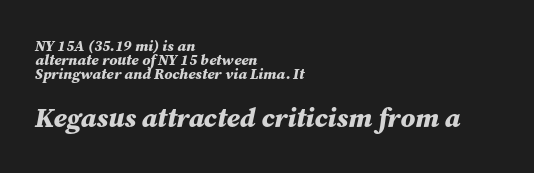
The image shows 27 px bold type, italic (leaning right); set left-aligned, tight line spacing (0.95x), normal letter spacing, not underlined; the second (bottom) block is 1.8x larger.
